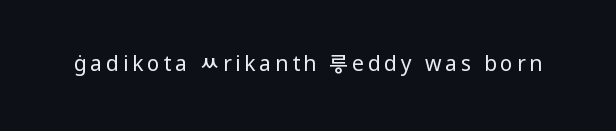
{"italic": "no", "bold": "no", "underline": "no", "glyph_px": 21}
